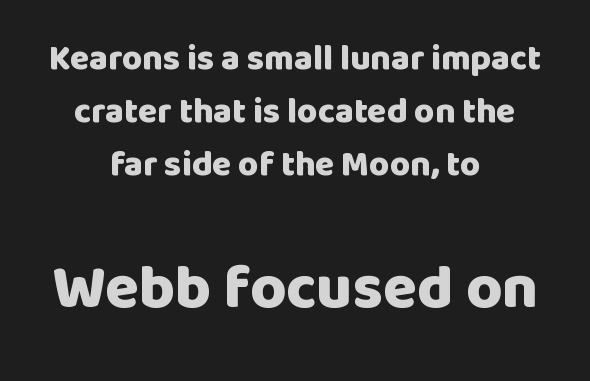
Q: Is the text bold? A: Yes.
Q: Is the text italic (slanted)? A: No, it is upright.
Q: Is the typeface a serif or a sans-serif typeface? A: Sans-serif.
Q: Is the text underlined? A: No.
Q: How is the paragraph aligned? A: Centered.
Q: Is the spacing between letters normal or unusually wide? A: Normal.
Q: Is the spacing between lines tight, normal or loose? A: Normal.
Q: Which block of text is set in a larger size, the first (top) or the second (bottom)? A: The second (bottom) one.
Q: Width (condensed, normal, or wide)? A: Normal.
Q: Stroke contrast? A: Low.
Q: x-height? A: Large.
Q: Monospaced? A: No.
